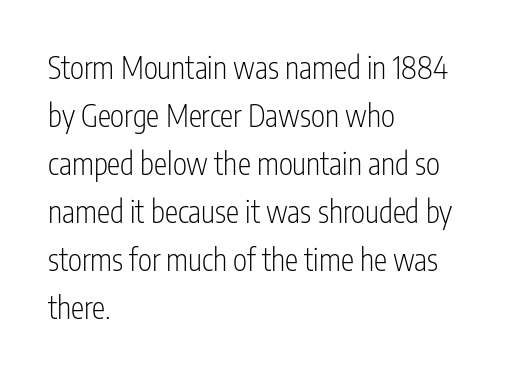
The image shows 30 px light, condensed sans-serif type, upright; set left-aligned, normal line spacing (1.6x), normal letter spacing, not underlined; low stroke contrast and a medium x-height.
